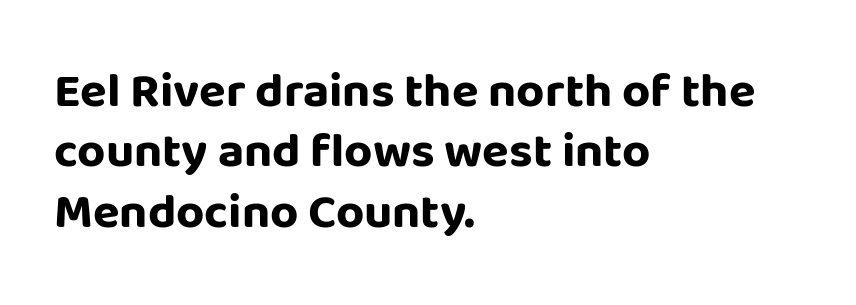
Q: Is the text bold? A: Yes.
Q: Is the text italic (slanted)? A: No, it is upright.
Q: Is the typeface a serif or a sans-serif typeface? A: Sans-serif.
Q: Is the text underlined? A: No.
Q: How is the paragraph aligned? A: Left-aligned.
Q: Is the spacing between letters normal or unusually wide? A: Normal.
Q: Width (condensed, normal, or wide)? A: Normal.
Q: Stroke contrast? A: Low.
Q: x-height? A: Large.
Q: Monospaced? A: No.
